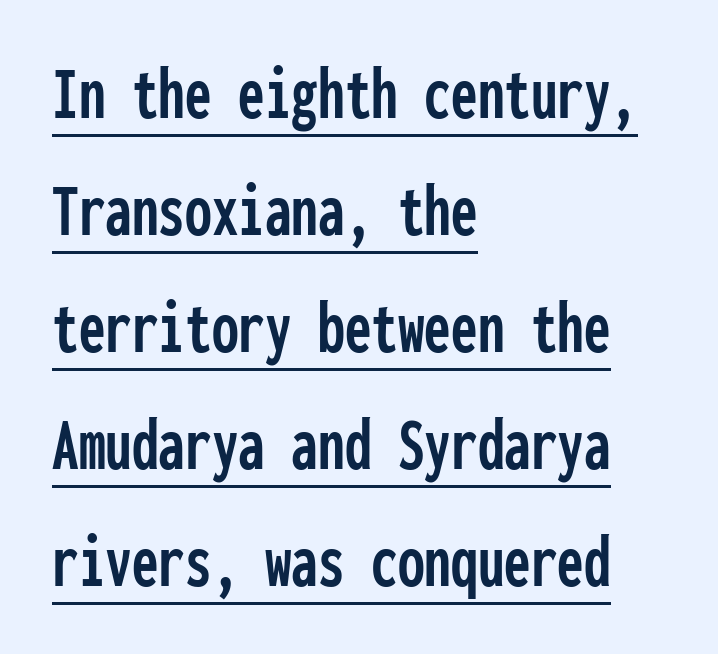
Examine the stroke ends and you'll find no serifs. Do the characters align in a grid? Yes, the font is monospaced. Characters follow at the spacing the type designer built in. Layout note: lines flush left. Italic? Not at all — the glyphs are vertical.
